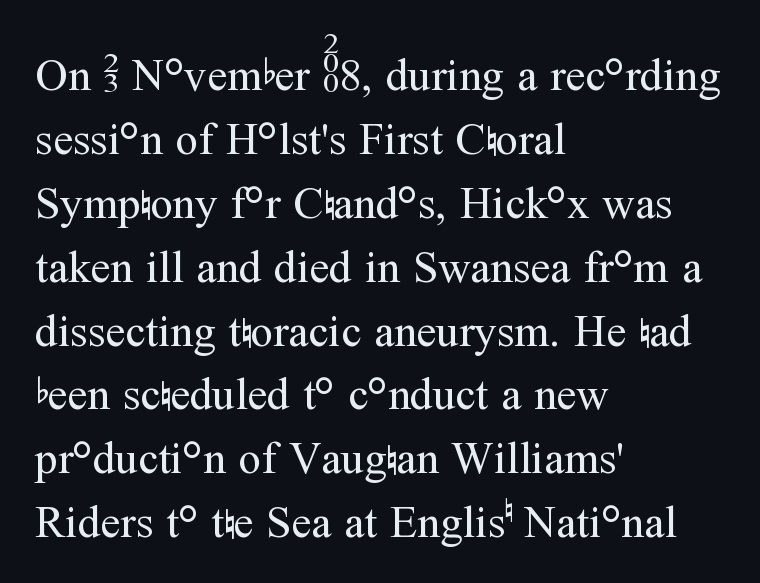
Q: Is the text bold? A: No.
Q: Is the text italic (slanted)? A: No, it is upright.
Q: Is the typeface a serif or a sans-serif typeface? A: Serif.
Q: Is the text underlined? A: No.
Q: How is the paragraph aligned? A: Left-aligned.
Q: Is the spacing between letters normal or unusually wide? A: Normal.
Q: Is the spacing between lines tight, normal or loose? A: Normal.
Q: Width (condensed, normal, or wide)? A: Normal.
Q: Stroke contrast? A: Medium.
Q: x-height? A: Medium.
Q: Monospaced? A: No.
